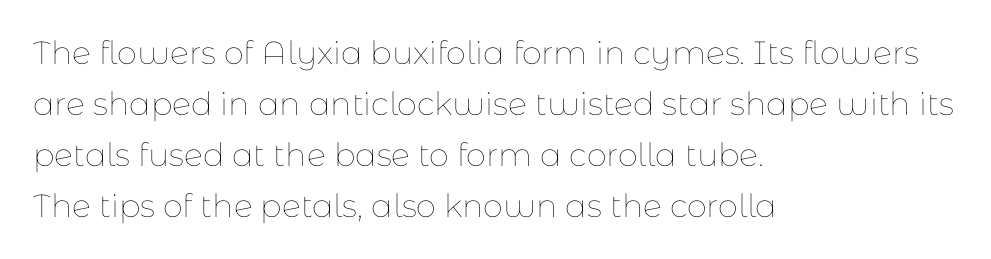
Q: Is the text bold? A: No.
Q: Is the text italic (slanted)? A: No, it is upright.
Q: Is the text underlined? A: No.
Q: How is the paragraph aligned? A: Left-aligned.
Q: Is the spacing between letters normal or unusually wide? A: Normal.
Q: Is the spacing between lines tight, normal or loose? A: Normal.
Q: Width (condensed, normal, or wide)? A: Normal.
Q: Stroke contrast? A: Low.
Q: x-height? A: Medium.
Q: Monospaced? A: No.
